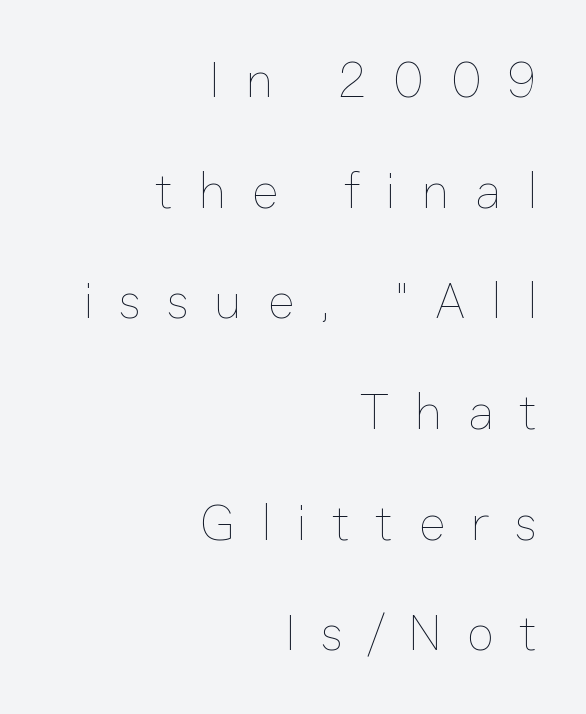
{"italic": "no", "bold": "no", "weight": "thin", "width": "normal", "stroke_contrast": "low", "x_height": "medium", "monospaced": "no", "underline": "no", "align": "right", "line_spacing": "loose", "line_spacing_ratio": 2.17, "letter_spacing": "wide", "letter_spacing_em": 0.5, "glyph_px": 51}
